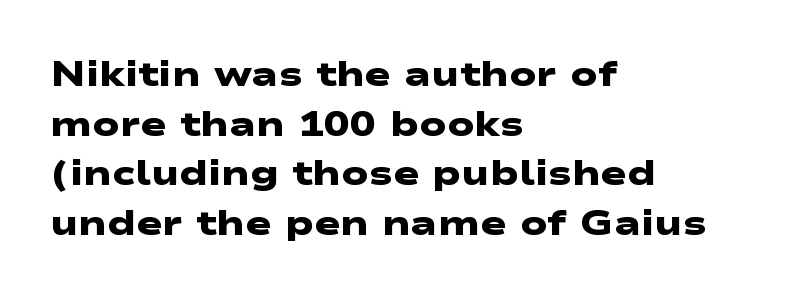
Typographic density is high because the face is bold. The area under the type is left untouched. Each letter keeps its own natural width here, so spacing adapts to shape. Glyph-to-glyph distance matches everyday printed text. Typographically, this falls in the sans-serif category. The paragraph has a hard left edge and a soft right edge.
